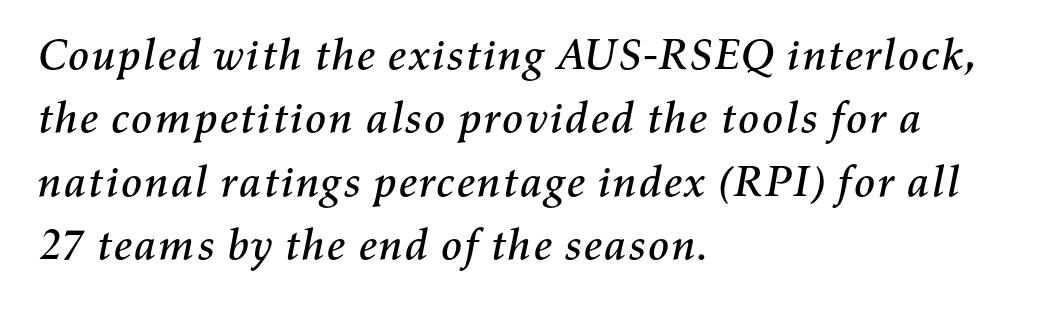
{"italic": "yes", "lean": "right", "slant_degrees": 11, "width": "normal", "stroke_contrast": "medium", "x_height": "medium", "monospaced": "no", "underline": "no", "align": "left", "line_spacing": "normal", "line_spacing_ratio": 1.44, "letter_spacing": "normal", "letter_spacing_em": 0.0, "glyph_px": 44}
